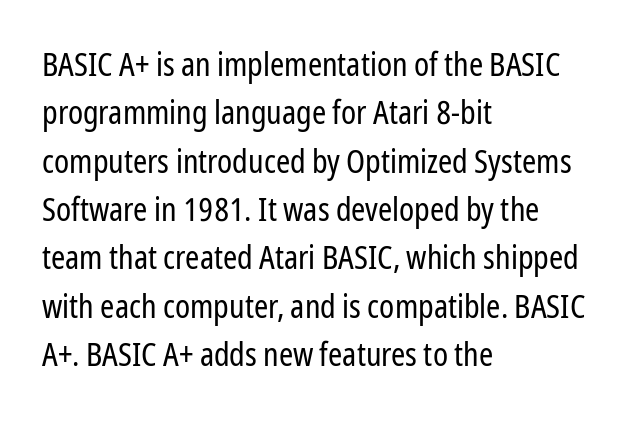
Characters remain perfectly vertical along every line. Vertically, the passage feels balanced, rows spaced as you'd expect. Type style note: lacks serifs. The horizontal fit of the characters is conventional and even. Letters rest on an invisible, unmarked baseline. The letters look calm and open, with moderate or lighter stems.
